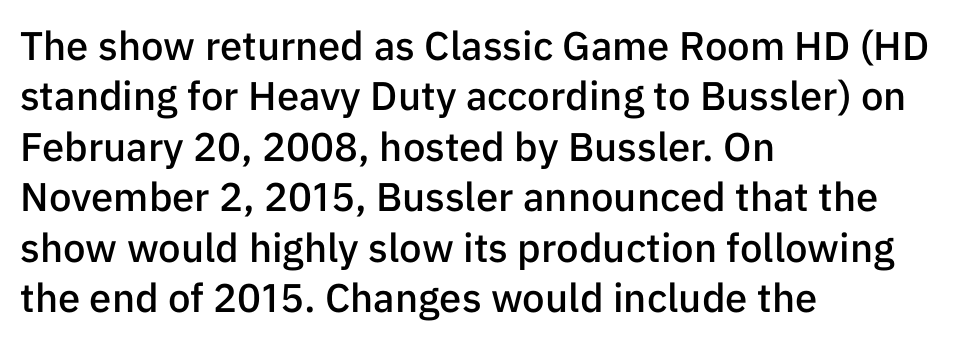
{"serif": "no", "italic": "no", "bold": "semi", "weight": "semibold", "width": "normal", "stroke_contrast": "low", "x_height": "medium", "monospaced": "no", "underline": "no", "align": "left", "line_spacing": "normal", "line_spacing_ratio": 1.26, "letter_spacing": "normal", "letter_spacing_em": 0.0, "glyph_px": 40}
